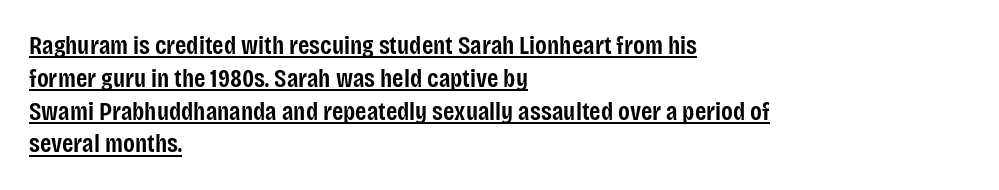
{"italic": "no", "bold": "semi", "underline": "yes", "align": "left", "line_spacing": "normal", "line_spacing_ratio": 1.26, "letter_spacing": "normal", "letter_spacing_em": 0.0, "glyph_px": 26}
